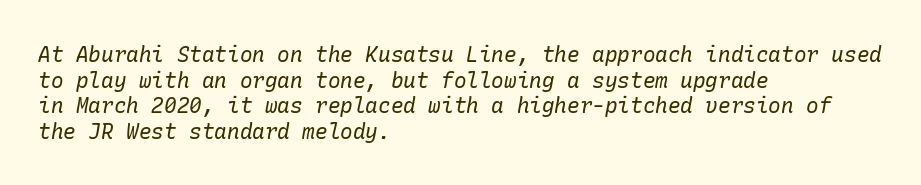
Emphasis-style slanted type is in use. How are the letters spaced? Ordinarily, with no added tracking. One-word summary of the alignment: left. The weight tops out at a normal text grade. This rendering features lettering with no underline.
